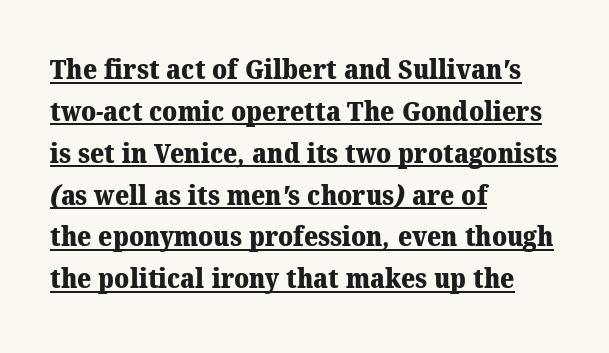
A typographer would call this underscored text. The sample has been set heavy, in full bold. Caption: standard tracking, unaltered. The designer left line spacing at the default. Which margin do the lines hug? The left one — the right edge is uneven.
